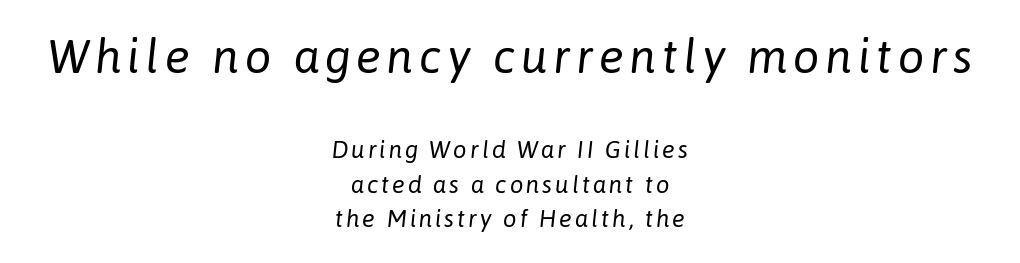
Vertically, the passage feels balanced, rows spaced as you'd expect. An italicized treatment has been applied to the whole sample. The face used here is proportionally spaced, like ordinary book or web type. The passage shown is not underscored anywhere. Visually, the top section dominates because its glyphs are scaled up.
